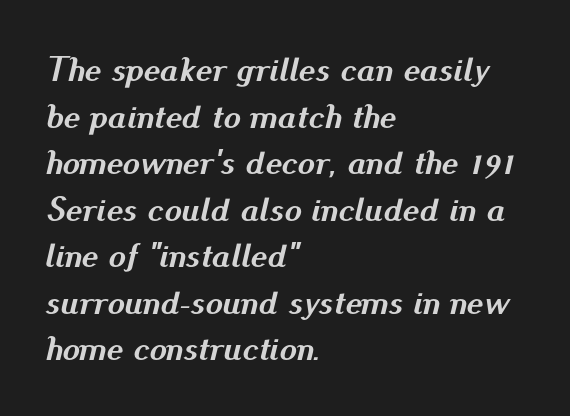
The image shows 35 px semibold type, italic (leaning right); set left-aligned, normal line spacing (1.33x), normal letter spacing, not underlined; medium stroke contrast and a small x-height.
